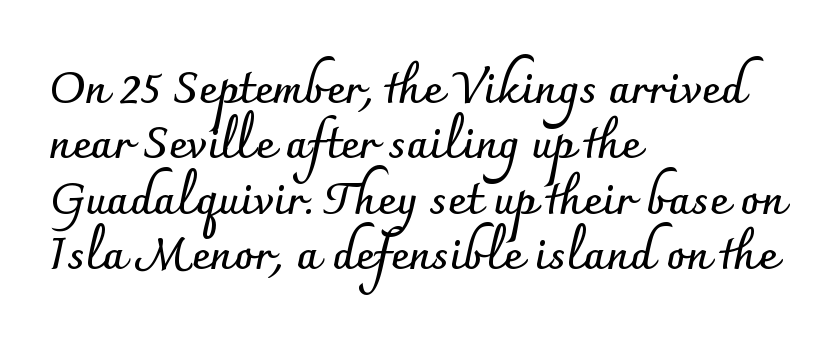
The image shows 45 px semibold sans-serif type; set left-aligned, line spacing 1.23x, normal letter spacing, not underlined; low stroke contrast and a small x-height.
